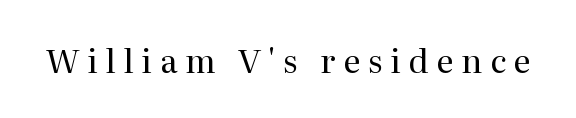
In terms of letterform style, serifs are clearly present. The strip under each line holds only bare page. The passage shown is typed in a proportional face where columns would drift. Does the lettering tilt? It doesn't — this is upright. The letters are spread apart with noticeably loose tracking. Bold? No — there's no thickening of the strokes.
